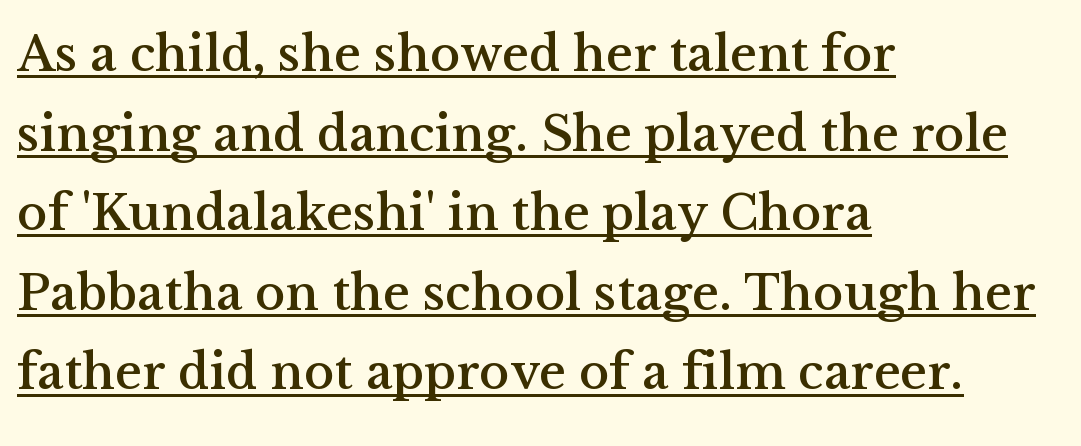
A continuous stroke trails under the words, as in a hyperlink. The paragraph has a hard left edge and a soft right edge. Each letter's strokes conclude with small projecting serifs. The face used here is proportionally spaced, like ordinary book or web type. Designer's note — italics off, roman on. Tracking value appears to be zero — textbook default spacing.
